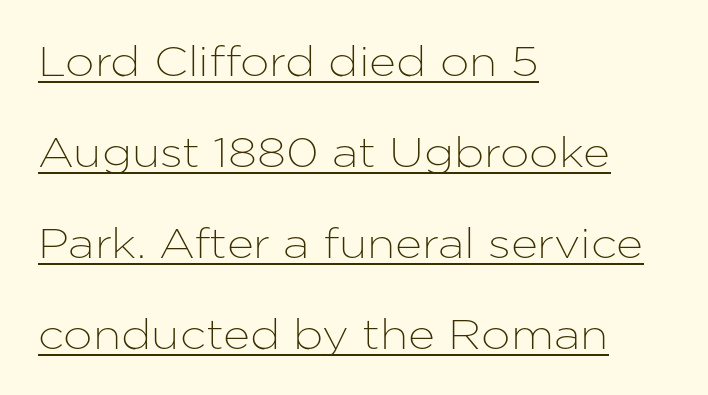
The image shows 42 px sans-serif type, upright; set left-aligned, loose line spacing (2.17x), normal letter spacing, underlined; low stroke contrast and a medium x-height.
